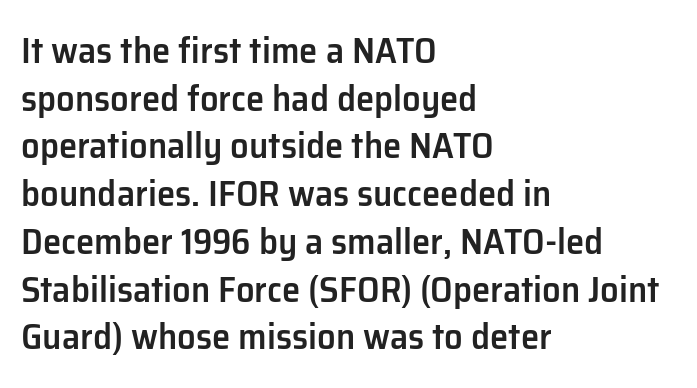
{"serif": "no", "italic": "no", "bold": "semi", "weight": "semibold", "width": "normal", "stroke_contrast": "low", "x_height": "medium", "monospaced": "no", "underline": "no", "align": "left", "line_spacing": "normal", "line_spacing_ratio": 1.29, "letter_spacing": "normal", "letter_spacing_em": 0.0, "glyph_px": 37}
